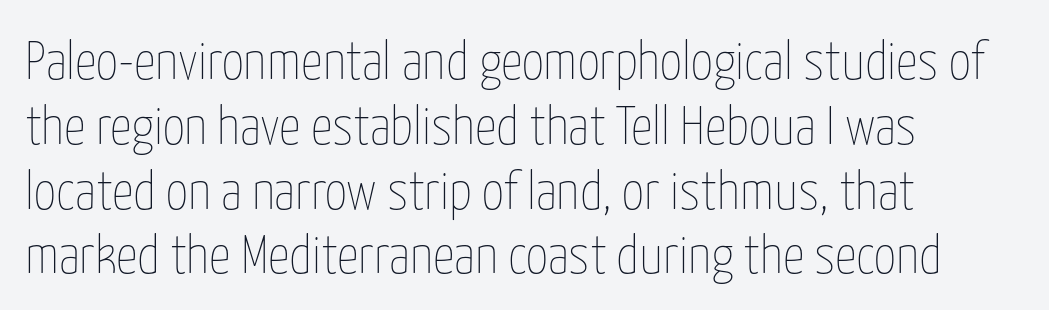
Q: Is the text bold? A: No.
Q: Is the text italic (slanted)? A: No, it is upright.
Q: Is the text underlined? A: No.
Q: How is the paragraph aligned? A: Left-aligned.
Q: Is the spacing between letters normal or unusually wide? A: Normal.
Q: Width (condensed, normal, or wide)? A: Condensed.
Q: Stroke contrast? A: Low.
Q: x-height? A: Medium.
Q: Monospaced? A: No.
